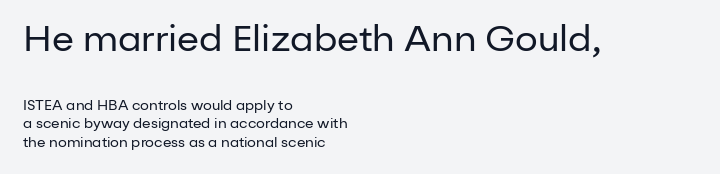
The image shows 36 px regular-weight sans-serif type, upright; set left-aligned, normal line spacing (1.31x), normal letter spacing, not underlined; the first (top) block is 2.57x larger; low stroke contrast and a medium x-height.
